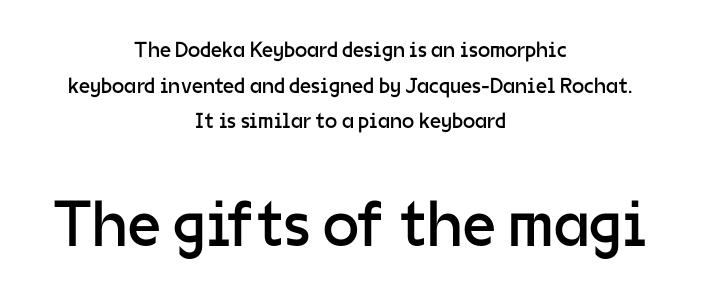
The image shows 65 px regular-weight sans-serif type, upright; set centered, normal line spacing (1.62x), normal letter spacing, not underlined; the second (bottom) block is 2.95x larger; low stroke contrast and a medium x-height.
